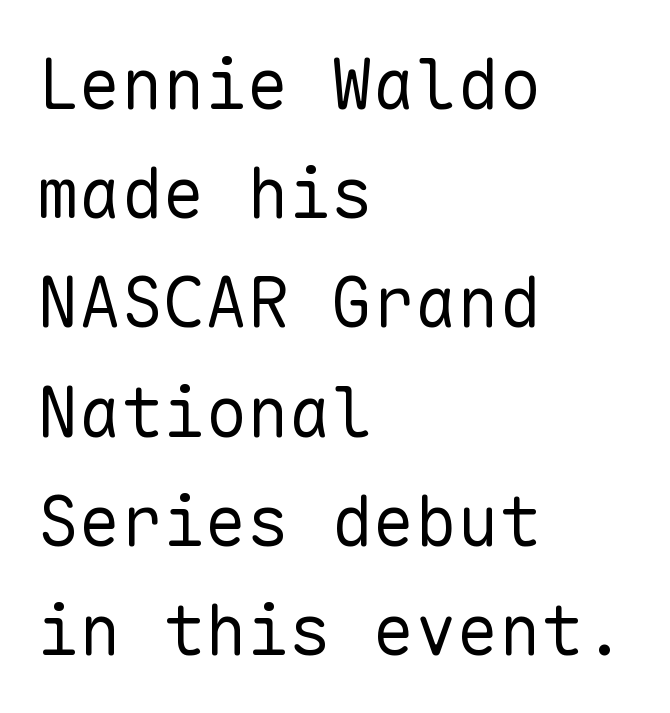
Each word holds together tightly as a unit, with standard inter-letter gaps. Check under the words: just untouched page. No italicization has been applied; the sample stays upright. Vertically, the passage feels balanced, rows spaced as you'd expect.
